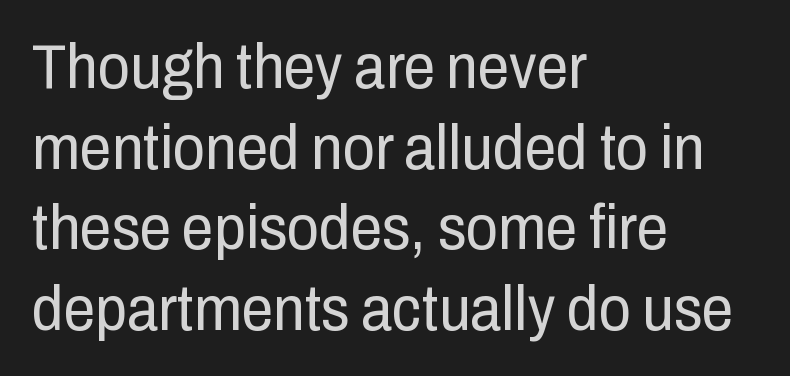
{"serif": "no", "italic": "no", "bold": "no", "weight": "regular", "width": "condensed", "stroke_contrast": "low", "x_height": "medium", "monospaced": "no", "underline": "no", "align": "left", "line_spacing": "normal", "line_spacing_ratio": 1.28, "letter_spacing": "normal", "letter_spacing_em": 0.0, "glyph_px": 63}
